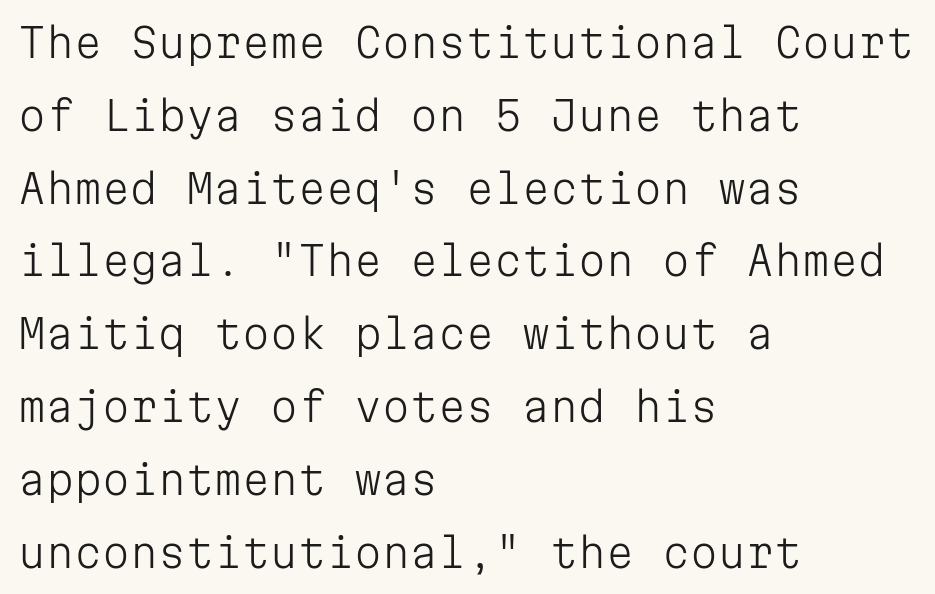
{"serif": "no", "italic": "no", "bold": "no", "weight": "light", "width": "normal", "stroke_contrast": "low", "x_height": "medium", "monospaced": "yes", "underline": "no", "align": "left", "line_spacing_ratio": 1.82, "letter_spacing": "normal", "letter_spacing_em": 0.0, "glyph_px": 40}
